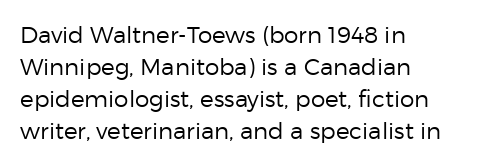
The image shows 23 px text type, upright; set left-aligned, normal line spacing (1.39x), normal letter spacing, not underlined.
